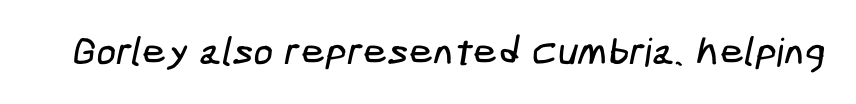
{"serif": "no", "width": "condensed", "stroke_contrast": "low", "x_height": "medium", "underline": "no", "letter_spacing": "normal", "letter_spacing_em": 0.0, "glyph_px": 39}
